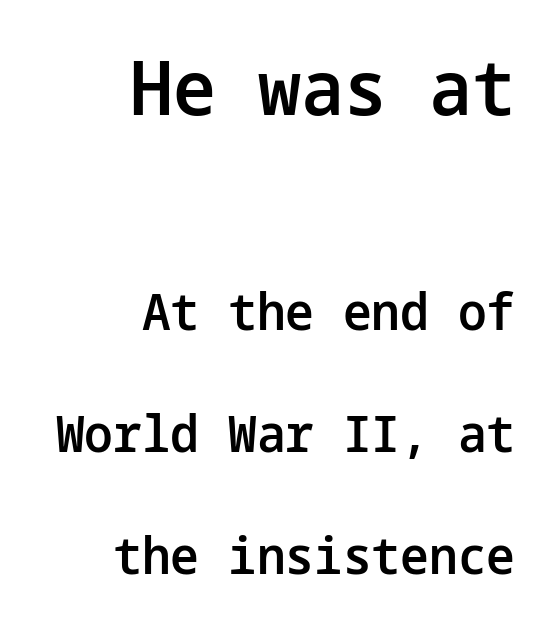
{"serif": "no", "italic": "no", "bold": "semi", "weight": "semibold", "width": "normal", "stroke_contrast": "low", "x_height": "medium", "underline": "no", "align": "right", "line_spacing": "loose", "line_spacing_ratio": 2.39, "letter_spacing": "normal", "letter_spacing_em": 0.0, "larger_block": "first", "size_ratio": 1.49, "glyph_px": 76}
